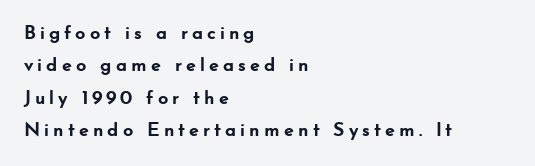
Heavy-handed strokes throughout: this text is bold. Beneath every word, the page is bare. Does the lettering tilt? It doesn't — this is upright. The designer left line spacing at the default. Caption: multi-line text, flush left, ragged right.
